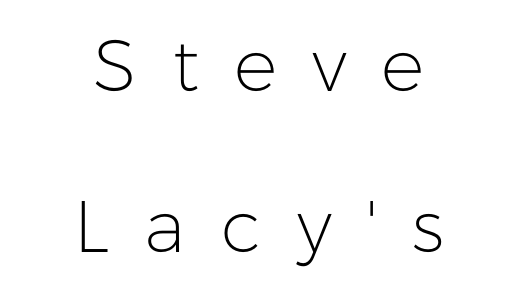
Tracking value appears strongly positive — letters spread wide. Each line is balanced around a shared central axis. What's the leading like? Stretched, with rows far apart. The weight tops out at a normal text grade.
